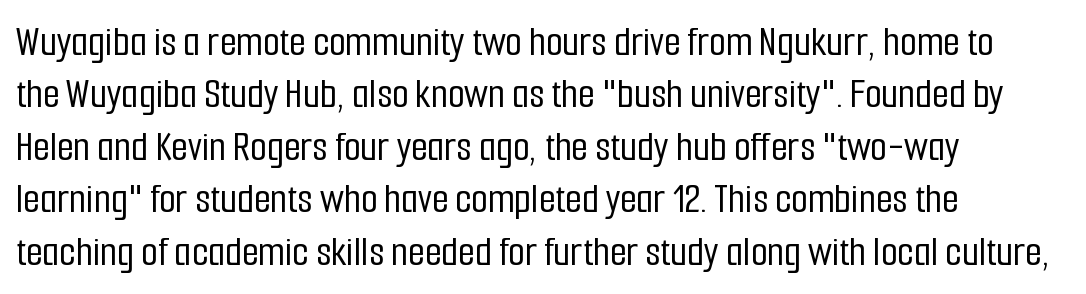
The image shows 43 px condensed sans-serif type, upright; set left-aligned, line spacing 1.22x, normal letter spacing, not underlined; low stroke contrast and a medium x-height.
